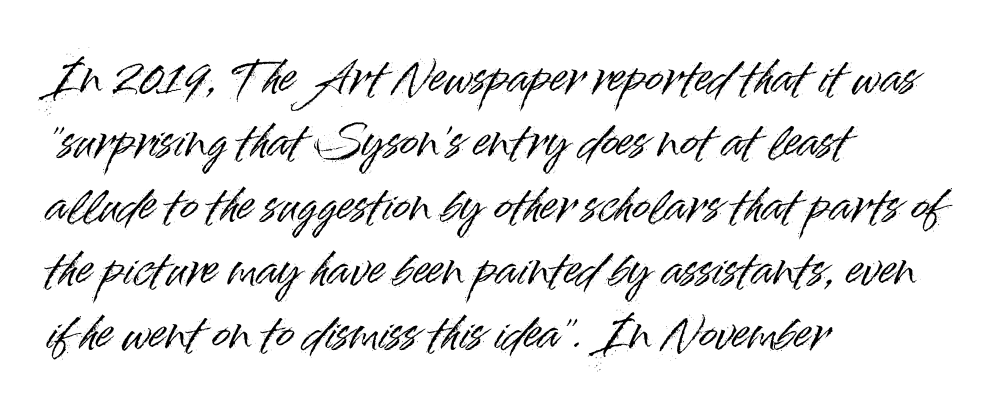
The typesetter chose a ragged-right arrangement here. Observe the absence of serifs on each vertical stroke in this sample. The passage shown has conventional tracking throughout. Nobody drew a line under any word here. Students, observe: this is what conventionally led text looks like.
